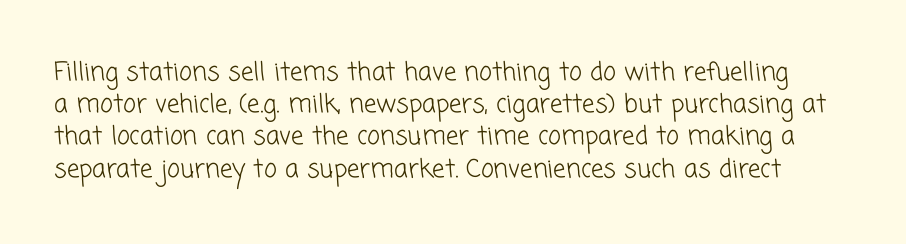
Ink coverage per letter is moderate at most. Standard letterfit; no display-style spreading of the glyphs. If you measured baseline to baseline, you'd find a middling distance. Descenders are the only things crossing below the line.
